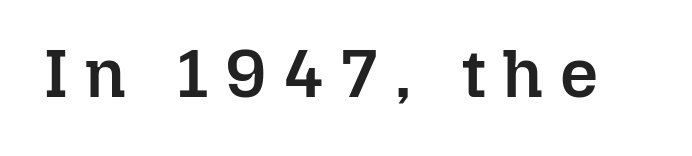
{"italic": "no", "bold": "semi", "weight": "semibold", "width": "normal", "stroke_contrast": "low", "x_height": "medium", "monospaced": "no", "underline": "no", "letter_spacing": "wide", "letter_spacing_em": 0.26, "glyph_px": 67}
